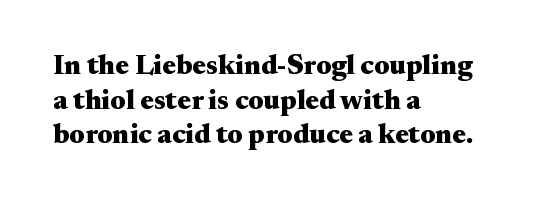
Q: Is the text bold? A: Yes.
Q: Is the text italic (slanted)? A: No, it is upright.
Q: Is the typeface a serif or a sans-serif typeface? A: Serif.
Q: Is the text underlined? A: No.
Q: How is the paragraph aligned? A: Left-aligned.
Q: Is the spacing between letters normal or unusually wide? A: Normal.
Q: Width (condensed, normal, or wide)? A: Wide.
Q: Stroke contrast? A: Medium.
Q: x-height? A: Small.
Q: Monospaced? A: No.
